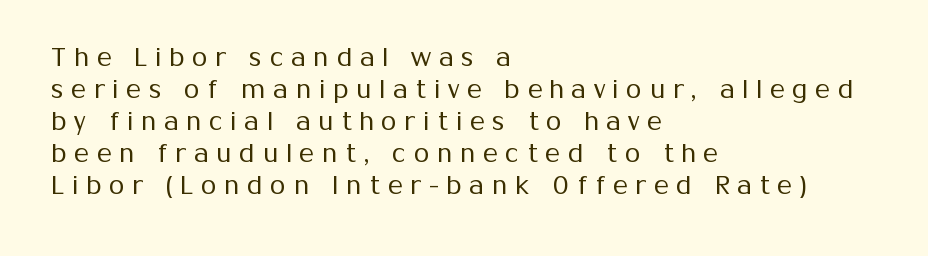
{"italic": "no", "bold": "no", "underline": "no", "align": "left", "line_spacing": "normal", "line_spacing_ratio": 1.28, "letter_spacing": "wide", "letter_spacing_em": 0.31, "glyph_px": 25}
